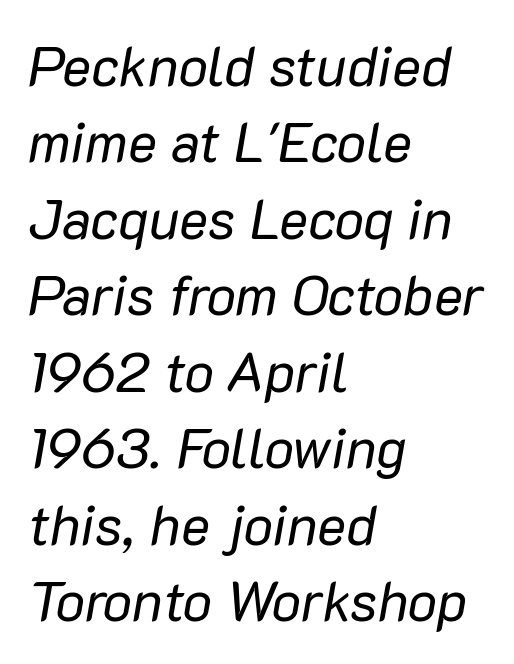
The rendering keeps characters at their native spacing. The passage shown leans; its letterforms are oblique. Each row of text sits above clean, open space. Note the varied advance widths — an 'i' is clearly narrower than an 'm'. Layout note: lines flush left.
